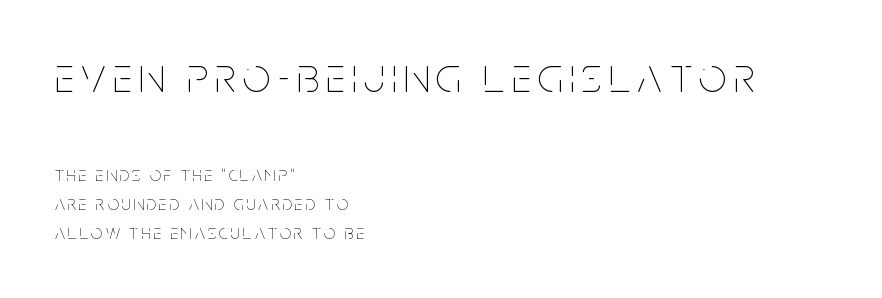
Do the letters lean? They stand straight. Leftover space on each line is placed entirely after the last word. The passage shown stacks its lines at a standard gap. Nothing heavy about these letters — not bold at all. Here the designer chose a conventional face with non-uniform glyph widths.
